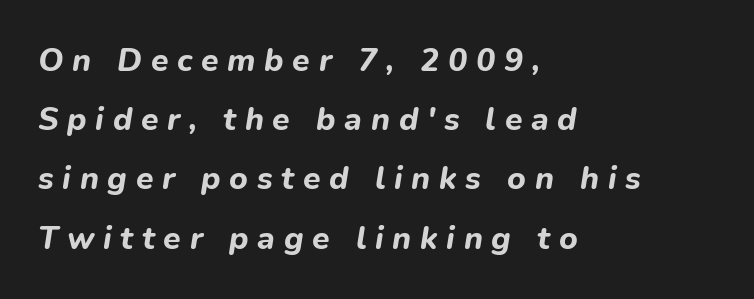
Q: Is the text bold? A: Yes.
Q: Is the text italic (slanted)? A: Yes, it leans right by about 9 degrees.
Q: Is the text underlined? A: No.
Q: How is the paragraph aligned? A: Left-aligned.
Q: Is the spacing between letters normal or unusually wide? A: Unusually wide.
Q: Width (condensed, normal, or wide)? A: Normal.
Q: Stroke contrast? A: Low.
Q: x-height? A: Medium.
Q: Monospaced? A: No.
